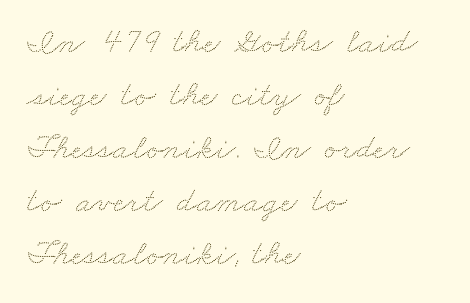
Q: Is the text underlined? A: No.
Q: How is the paragraph aligned? A: Left-aligned.
Q: Is the spacing between letters normal or unusually wide? A: Normal.
Q: Is the spacing between lines tight, normal or loose? A: Normal.
Q: Width (condensed, normal, or wide)? A: Wide.
Q: Stroke contrast? A: Low.
Q: x-height? A: Small.
Q: Monospaced? A: No.
